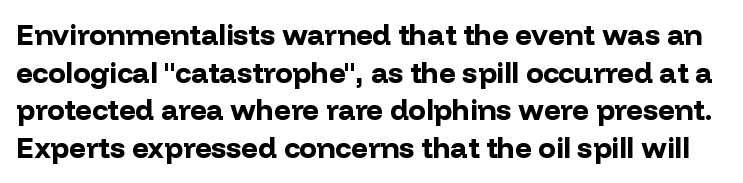
The image shows 29 px bold sans-serif type, upright; set normal line spacing (1.3x), normal letter spacing, not underlined; low stroke contrast and a medium x-height.
